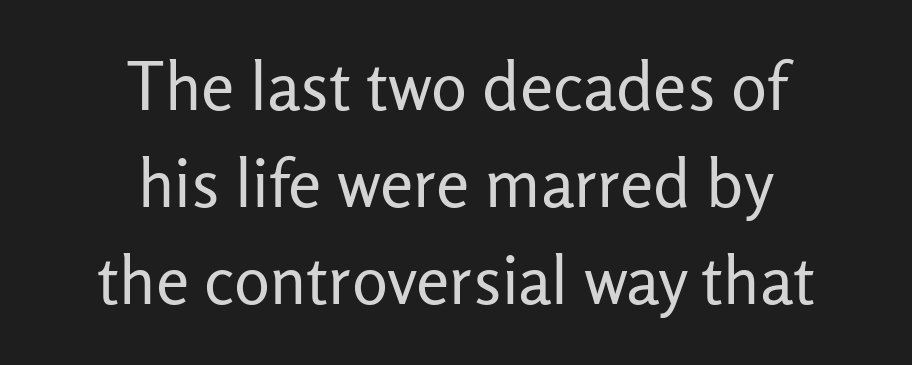
{"serif": "no", "italic": "no", "bold": "no", "weight": "regular", "width": "normal", "stroke_contrast": "low", "x_height": "medium", "monospaced": "no", "underline": "no", "align": "center", "line_spacing": "normal", "line_spacing_ratio": 1.45, "letter_spacing": "normal", "letter_spacing_em": 0.0, "glyph_px": 67}
